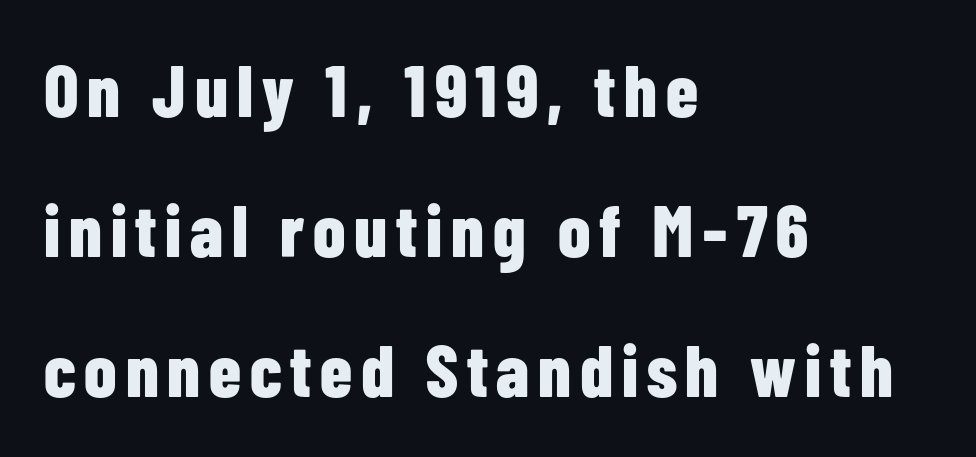
The image shows 73 px bold, condensed sans-serif type, upright; set left-aligned, loose line spacing (1.92x), not underlined; low stroke contrast and a medium x-height.
